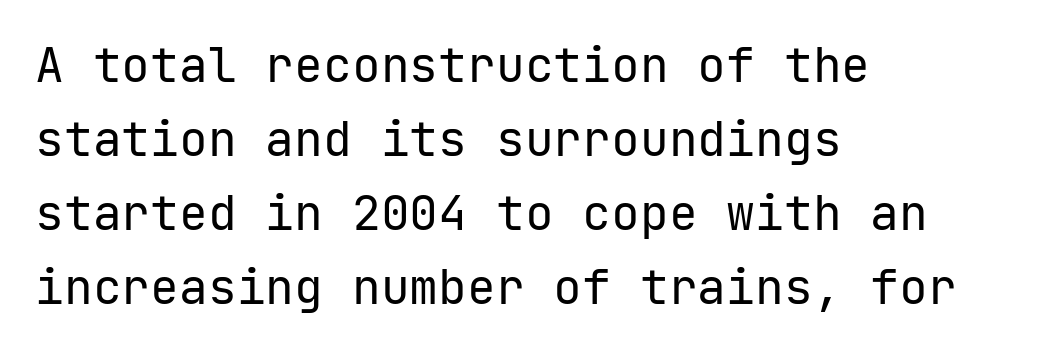
The image shows 48 px regular-weight sans-serif type, upright, monospaced; set left-aligned, normal line spacing (1.54x), normal letter spacing, not underlined; low stroke contrast and a medium x-height.
